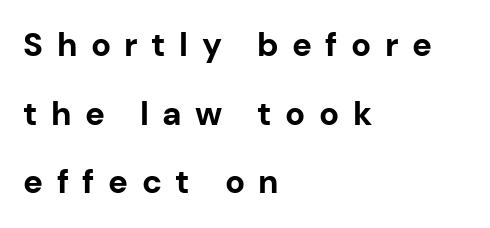
Posture: straight, roman, zero tilt. Interline gaps are noticeably wide in this sample. Caption: bold face, heavy strokes. Left-aligned paragraph, ragged on the right.
